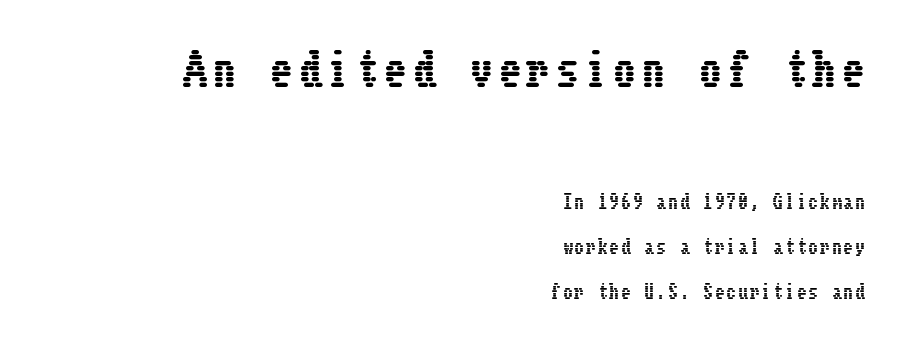
Alignment: flush right. No italicization has been applied; the sample stays upright. The space beneath each line is pristine and unruled. Larger block? The one above; the one below is distinctly smaller. Leading: increased.
